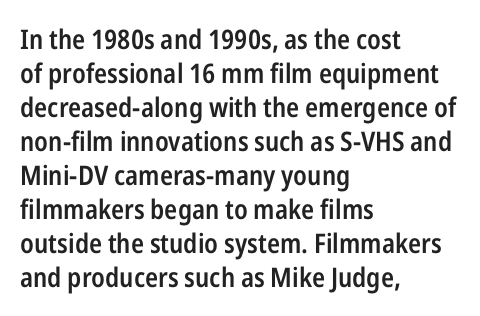
The type sits square on the baseline with zero lean. A clean baseline with only descenders dipping below it. This sample is left-justified, so line endings fall wherever the words run out. Characters follow at the spacing the type designer built in. The font is running at a semibold setting, under full bold. This block has exactly the height ordinary leading produces.
